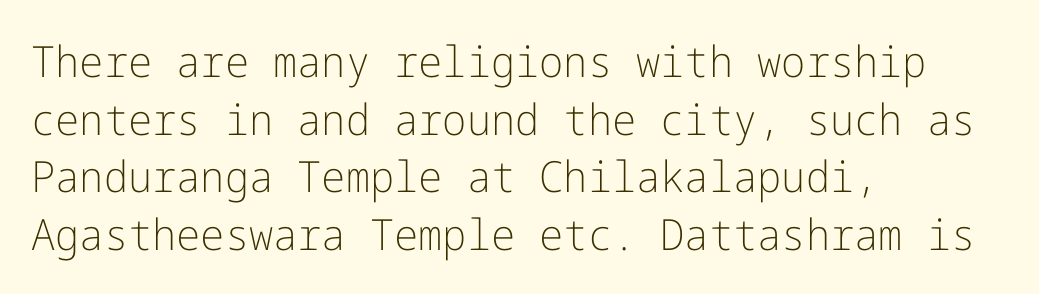
The image shows 43 px light sans-serif type, upright; set left-aligned, normal line spacing (1.34x), normal letter spacing, not underlined; low stroke contrast and a medium x-height.
